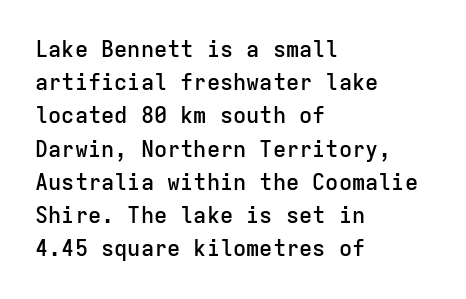
{"italic": "no", "bold": "semi", "underline": "no", "align": "left", "line_spacing": "normal", "line_spacing_ratio": 1.51, "letter_spacing": "normal", "letter_spacing_em": 0.0, "glyph_px": 22}
